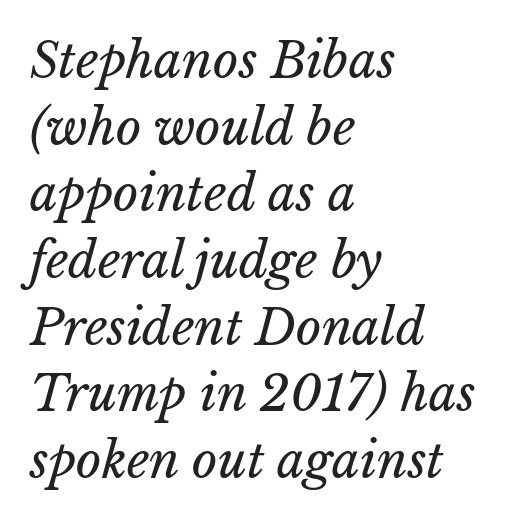
{"bold": "no", "weight": "regular", "width": "normal", "stroke_contrast": "low", "x_height": "medium", "monospaced": "no", "underline": "no", "align": "left", "line_spacing": "normal", "line_spacing_ratio": 1.36, "letter_spacing": "normal", "letter_spacing_em": 0.0, "glyph_px": 49}
